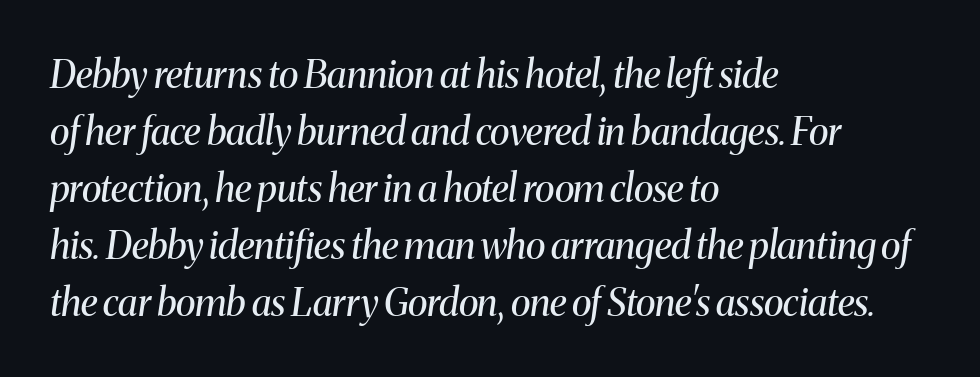
The image shows 38 px regular-weight serif type, italic (leaning right); set left-aligned, normal line spacing (1.5x), normal letter spacing, not underlined; medium stroke contrast and a medium x-height.
